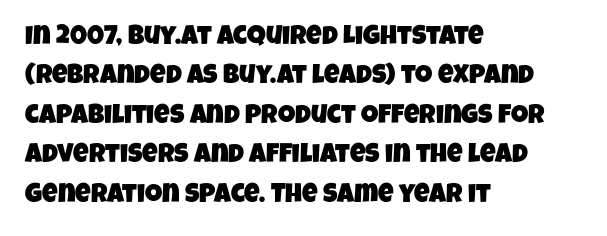
{"underline": "no", "align": "left", "line_spacing": "normal", "line_spacing_ratio": 1.46, "letter_spacing": "normal", "letter_spacing_em": 0.0, "glyph_px": 27}
